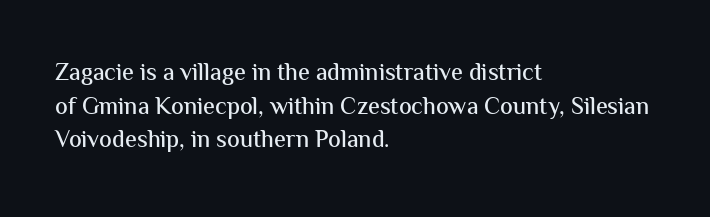
Leading matches the norm, producing a regular column. Every stem runs plumb, perpendicular to the baseline. Underline: absent. In CSS terms this would be text-align: left. Here the glyphs are tracked normally, forming tight word shapes.
